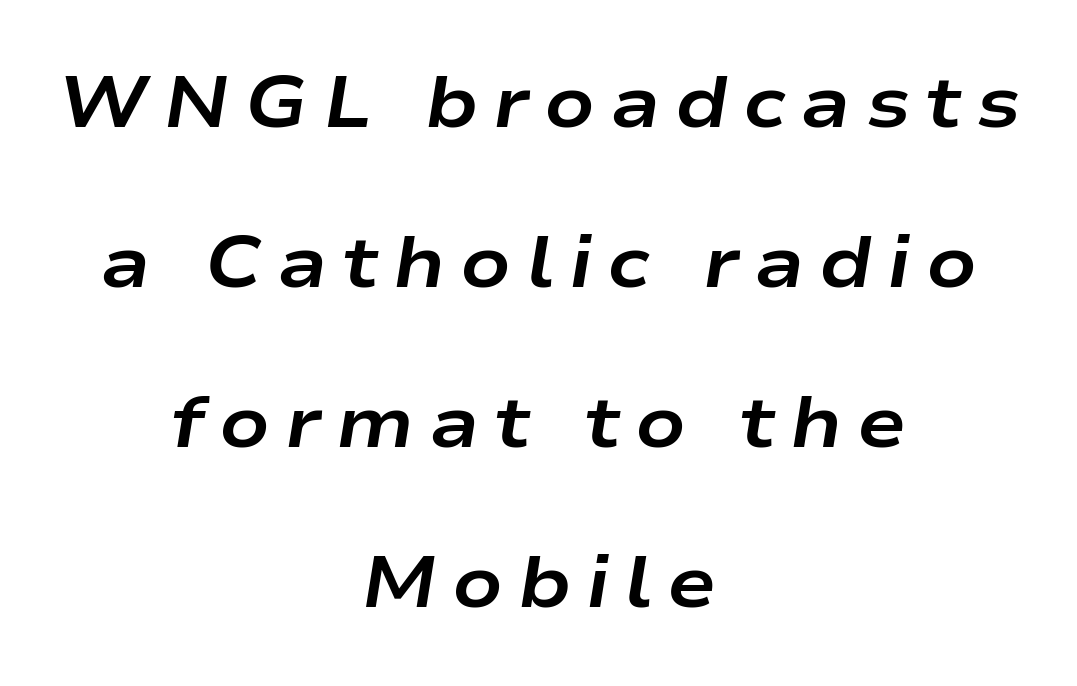
Q: Is the text bold? A: Yes.
Q: Is the text italic (slanted)? A: Yes, it leans right by about 9 degrees.
Q: Is the text underlined? A: No.
Q: How is the paragraph aligned? A: Centered.
Q: Is the spacing between letters normal or unusually wide? A: Unusually wide.
Q: Is the spacing between lines tight, normal or loose? A: Loose.
Q: Width (condensed, normal, or wide)? A: Wide.
Q: Stroke contrast? A: Low.
Q: x-height? A: Medium.
Q: Monospaced? A: No.
